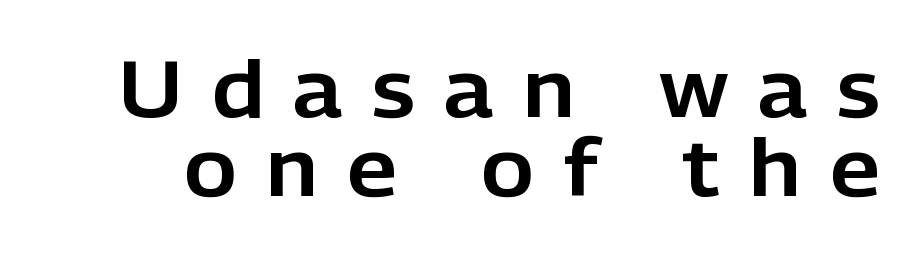
Q: Is the text italic (slanted)? A: No, it is upright.
Q: Is the typeface a serif or a sans-serif typeface? A: Sans-serif.
Q: Is the text underlined? A: No.
Q: Is the spacing between letters normal or unusually wide? A: Unusually wide.
Q: Is the spacing between lines tight, normal or loose? A: Tight.
Q: Width (condensed, normal, or wide)? A: Normal.
Q: Stroke contrast? A: Low.
Q: x-height? A: Medium.
Q: Monospaced? A: No.
